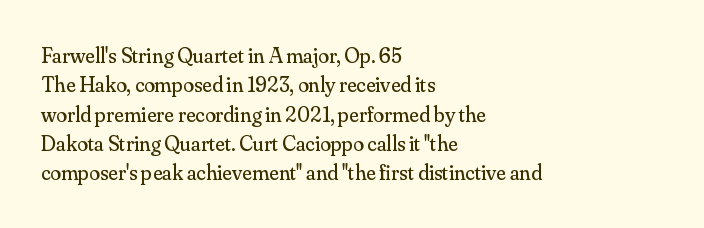
{"italic": "no", "bold": "no", "underline": "no", "align": "left", "line_spacing": "normal", "line_spacing_ratio": 1.33, "letter_spacing": "normal", "letter_spacing_em": 0.0, "glyph_px": 22}
